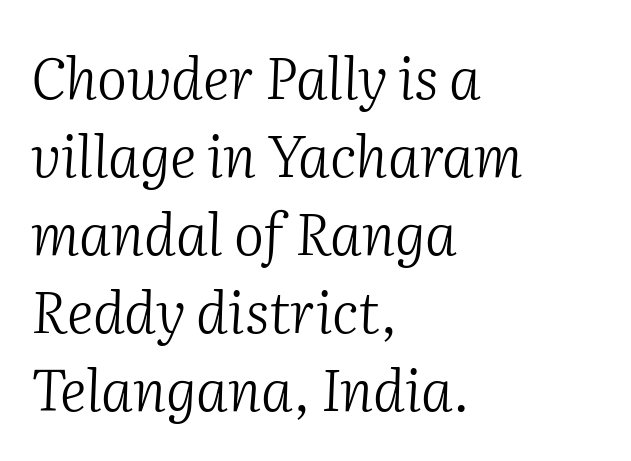
The image shows 57 px light serif type, italic (leaning right); set left-aligned, normal line spacing (1.37x), normal letter spacing, not underlined; medium stroke contrast and a medium x-height.
